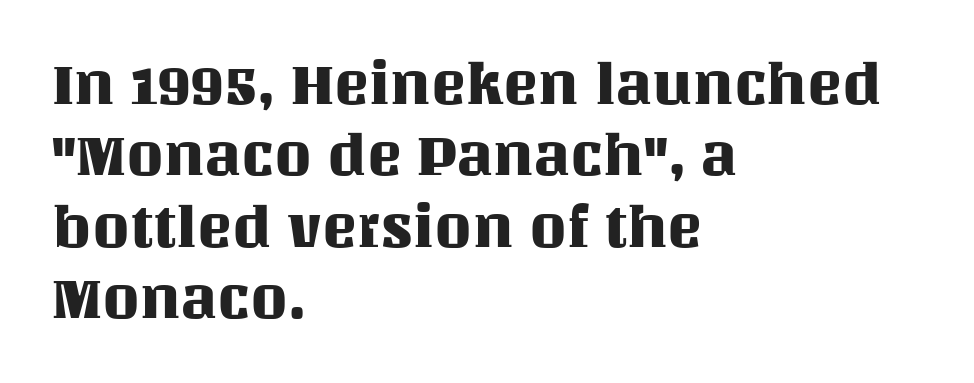
Q: Is the text italic (slanted)? A: No, it is upright.
Q: Is the text underlined? A: No.
Q: How is the paragraph aligned? A: Left-aligned.
Q: Is the spacing between letters normal or unusually wide? A: Normal.
Q: Width (condensed, normal, or wide)? A: Normal.
Q: Stroke contrast? A: Medium.
Q: x-height? A: Large.
Q: Monospaced? A: No.
